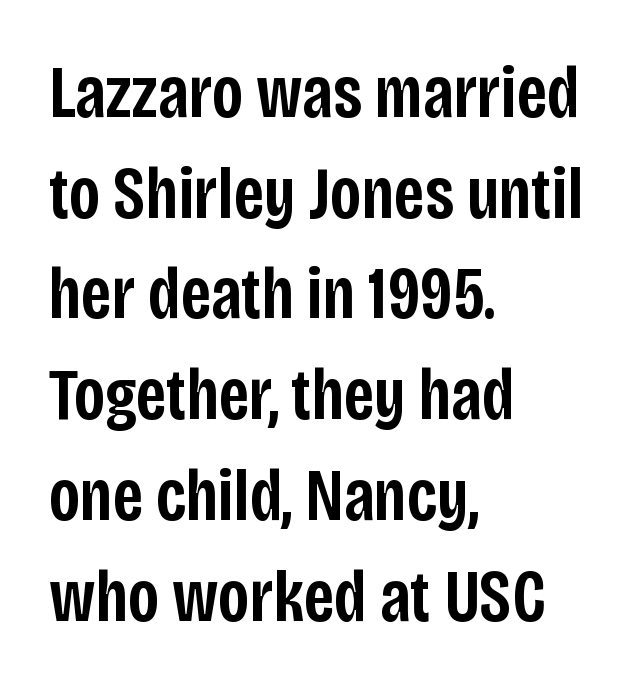
Q: Is the text bold? A: Semi-bold.
Q: Is the text italic (slanted)? A: No, it is upright.
Q: Is the typeface a serif or a sans-serif typeface? A: Sans-serif.
Q: Is the text underlined? A: No.
Q: How is the paragraph aligned? A: Left-aligned.
Q: Is the spacing between letters normal or unusually wide? A: Normal.
Q: Is the spacing between lines tight, normal or loose? A: Normal.
Q: Width (condensed, normal, or wide)? A: Condensed.
Q: Stroke contrast? A: Low.
Q: x-height? A: Large.
Q: Monospaced? A: No.
